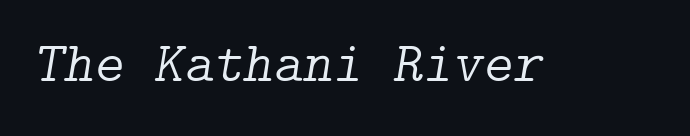
Descenders hang freely into open space. This rendering employs a face with finishing strokes, i.e., a serif. Caption: standard tracking, unaltered. The passage shown is not bold in any degree. Yep, that's italic — everything's leaning.
